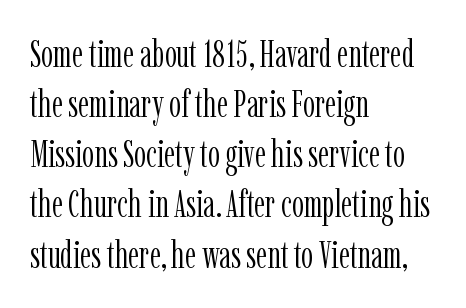
Normally led — the rows are evenly, conventionally spaced. Varying glyph widths throughout — classic text-font behaviour. The glyphs in this specimen are seriffed. Ink coverage per letter is moderate at most. The compositor pushed each line to the left boundary.
